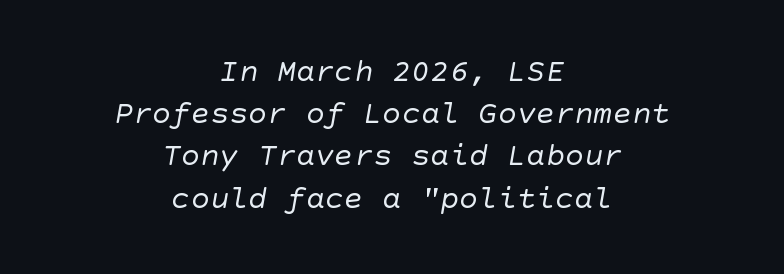
{"serif": "no", "bold": "no", "weight": "regular", "width": "normal", "stroke_contrast": "low", "x_height": "large", "underline": "no", "align": "center", "line_spacing": "normal", "line_spacing_ratio": 1.32, "letter_spacing": "normal", "letter_spacing_em": 0.0, "glyph_px": 32}
